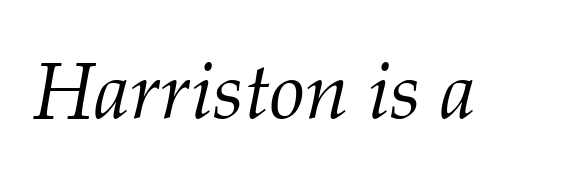
Inter-character spacing is left at the font's built-in metrics. A bare baseline throughout the passage. In terms of letterform style, serifs are clearly present. This sample uses an oblique cut, with every glyph tilted off the vertical. These lines are rendered in a variable-pitch font.
